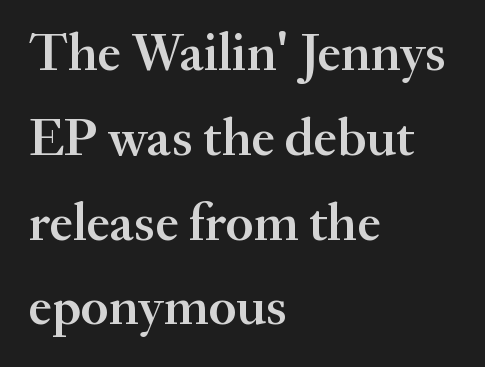
{"serif": "yes", "italic": "no", "bold": "semi", "weight": "semibold", "width": "normal", "stroke_contrast": "medium", "x_height": "small", "monospaced": "no", "underline": "no", "align": "left", "line_spacing": "normal", "line_spacing_ratio": 1.6, "letter_spacing": "normal", "letter_spacing_em": 0.0, "glyph_px": 53}
